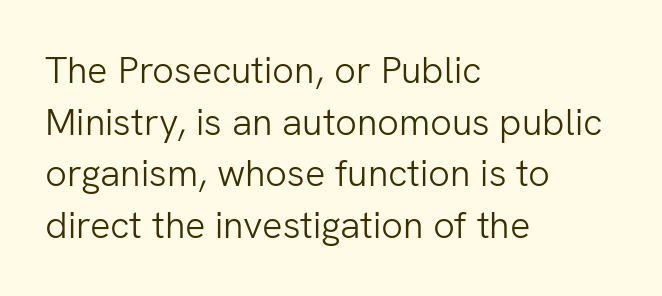
Ascenders rise straight up at ninety degrees. Plain, unruled lines of type. Nothing unusual about the tracking: characters are spaced as the font intends. The font is comparable to plain body text, perhaps lighter.
